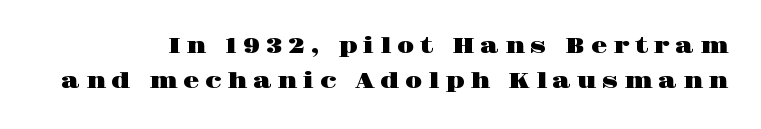
The image shows 21 px text type, upright; set normal line spacing (1.68x), unusually wide letter spacing (+0.27 em), not underlined.
